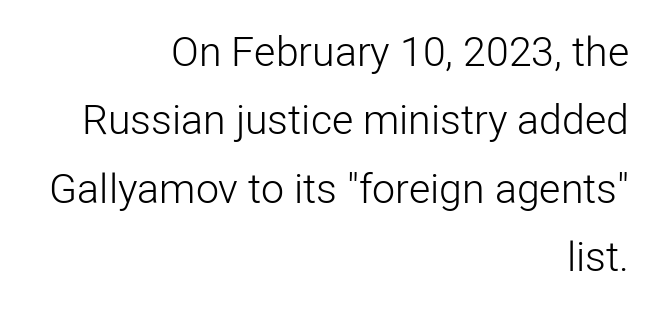
{"serif": "no", "italic": "no", "bold": "no", "weight": "light", "width": "normal", "stroke_contrast": "low", "x_height": "medium", "monospaced": "no", "underline": "no", "align": "right", "line_spacing": "normal", "line_spacing_ratio": 1.67, "letter_spacing": "normal", "letter_spacing_em": 0.0, "glyph_px": 41}
